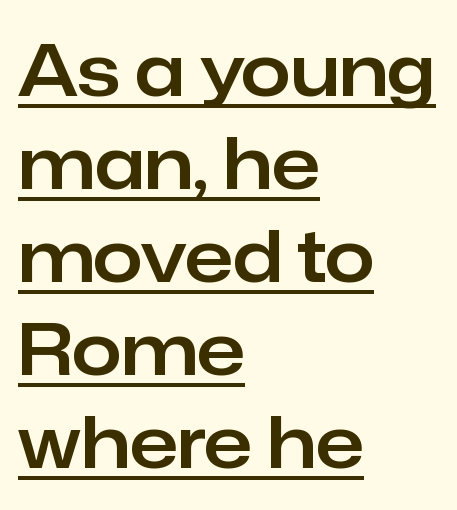
The image shows 71 px sans-serif type, upright; set left-aligned, normal line spacing (1.31x), normal letter spacing, underlined; low stroke contrast and a medium x-height.
